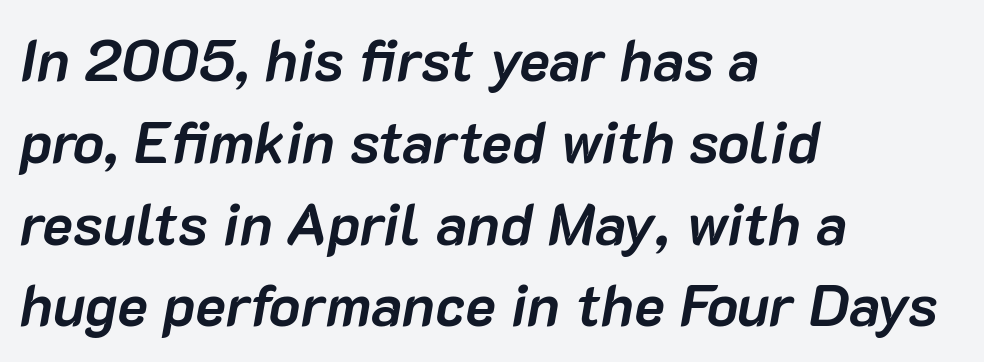
{"italic": "yes", "lean": "right", "slant_degrees": 10, "bold": "yes", "weight": "semibold", "width": "normal", "stroke_contrast": "low", "x_height": "medium", "monospaced": "no", "underline": "no", "align": "left", "line_spacing": "normal", "line_spacing_ratio": 1.41, "letter_spacing": "normal", "letter_spacing_em": 0.0, "glyph_px": 58}
